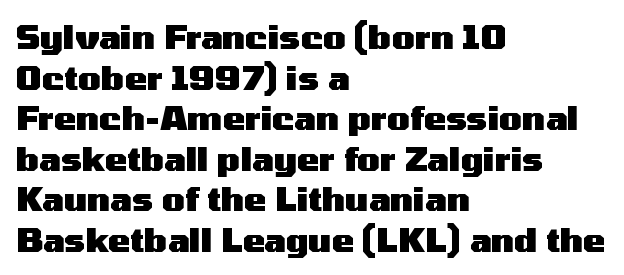
Q: Is the text bold? A: Yes.
Q: Is the text italic (slanted)? A: No, it is upright.
Q: Is the typeface a serif or a sans-serif typeface? A: Sans-serif.
Q: Is the text underlined? A: No.
Q: How is the paragraph aligned? A: Left-aligned.
Q: Is the spacing between letters normal or unusually wide? A: Normal.
Q: Width (condensed, normal, or wide)? A: Wide.
Q: Stroke contrast? A: Medium.
Q: x-height? A: Medium.
Q: Monospaced? A: No.
